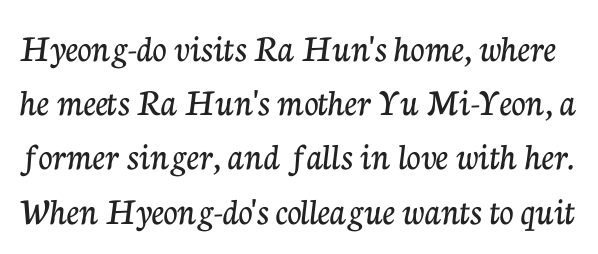
This sample has the flowing, uneven cadence of proportional lettering. In terms of letterform style, serifs are clearly present. This sample uses plain, unmodified letter spacing. Reading down the column, the eye jumps a familiar distance to each next line. The area under the type is left untouched.
